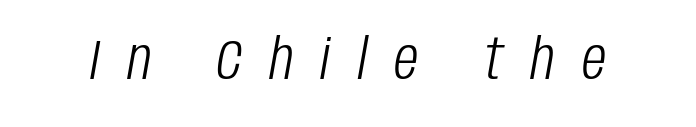
Q: Is the text bold? A: No.
Q: Is the text italic (slanted)? A: Yes, it leans right by about 10 degrees.
Q: Is the text underlined? A: No.
Q: Is the spacing between letters normal or unusually wide? A: Unusually wide.
Q: Width (condensed, normal, or wide)? A: Condensed.
Q: Stroke contrast? A: Low.
Q: x-height? A: Large.
Q: Monospaced? A: No.
